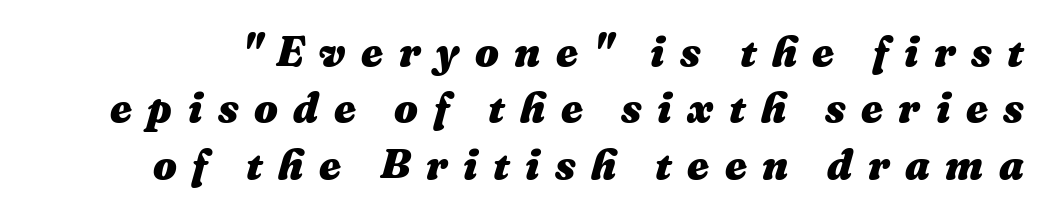
Q: Is the text bold? A: Yes.
Q: Is the text italic (slanted)? A: Yes, it leans right by about 16 degrees.
Q: Is the text underlined? A: No.
Q: Is the spacing between letters normal or unusually wide? A: Unusually wide.
Q: Is the spacing between lines tight, normal or loose? A: Normal.
Q: Width (condensed, normal, or wide)? A: Normal.
Q: Stroke contrast? A: Medium.
Q: x-height? A: Medium.
Q: Monospaced? A: No.
